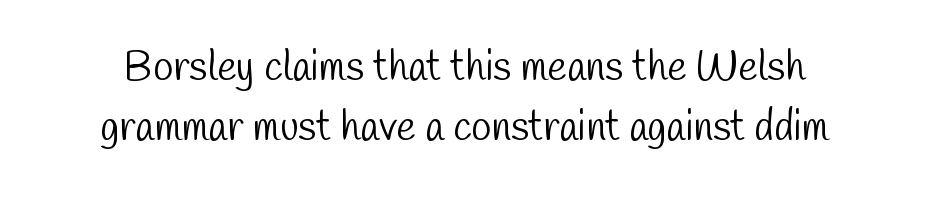
Q: Is the text bold? A: No.
Q: Is the typeface a serif or a sans-serif typeface? A: Sans-serif.
Q: Is the text underlined? A: No.
Q: Is the spacing between letters normal or unusually wide? A: Normal.
Q: Is the spacing between lines tight, normal or loose? A: Normal.
Q: Width (condensed, normal, or wide)? A: Condensed.
Q: Stroke contrast? A: Low.
Q: x-height? A: Medium.
Q: Monospaced? A: No.
